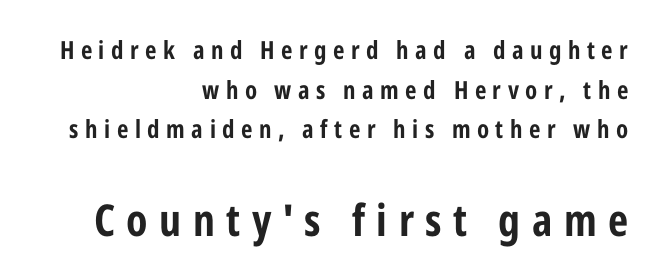
The text was rendered using a sans face with plain stroke endings. A student would notice the bottom passage is typeset larger than what precedes it. The font's upright variant was chosen for this text. Heavy, bold letterforms. Character widths vary here, with narrow letters taking less room than wide ones. Students, note that the glyphs here are deliberately spaced far apart.
